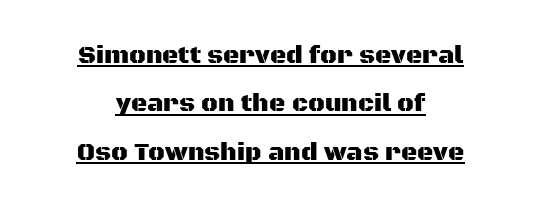
Notice how the passage keeps no hard edge, just a central spine. Every character sits straight up, as roman type does. Compared with undecorated copy, this sample adds a rule below the words. The type is set solid horizontally, with unmodified tracking. Quick note: interline space is abundant.
